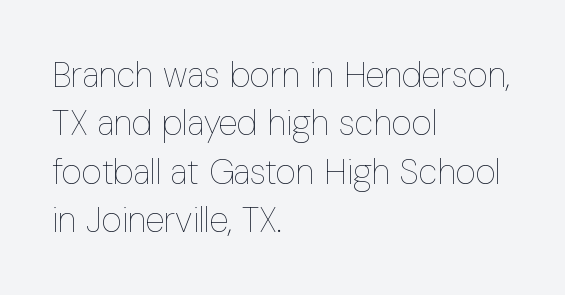
Look at the tracking — it's just the regular setting, nothing added. Italic? Not at all — the glyphs are vertical. A normal amount of white space separates one row of letters from the next. The rendering anchors every line to the left-hand side.
